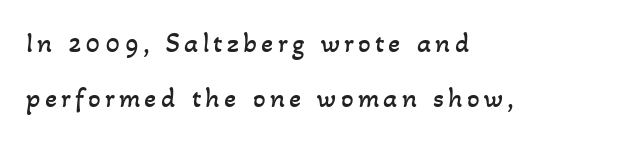
The image shows 28 px regular-weight type; set left-aligned, loose line spacing (1.96x), not underlined; low stroke contrast and a small x-height.
